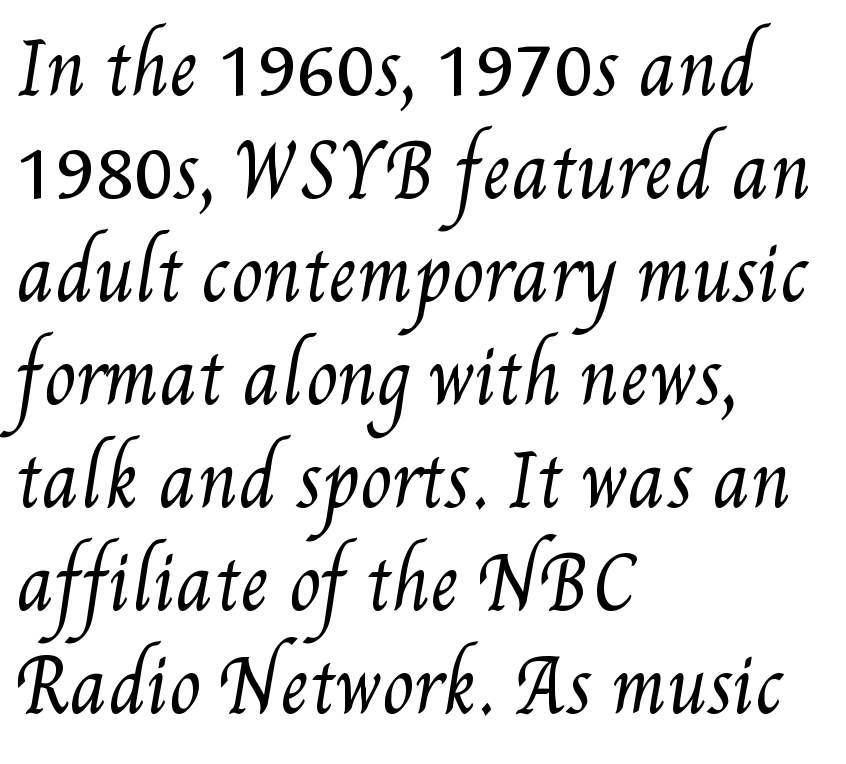
{"bold": "no", "weight": "regular", "width": "condensed", "stroke_contrast": "medium", "x_height": "small", "monospaced": "no", "underline": "no", "align": "left", "line_spacing": "normal", "line_spacing_ratio": 1.43, "letter_spacing": "normal", "letter_spacing_em": 0.0, "glyph_px": 72}
